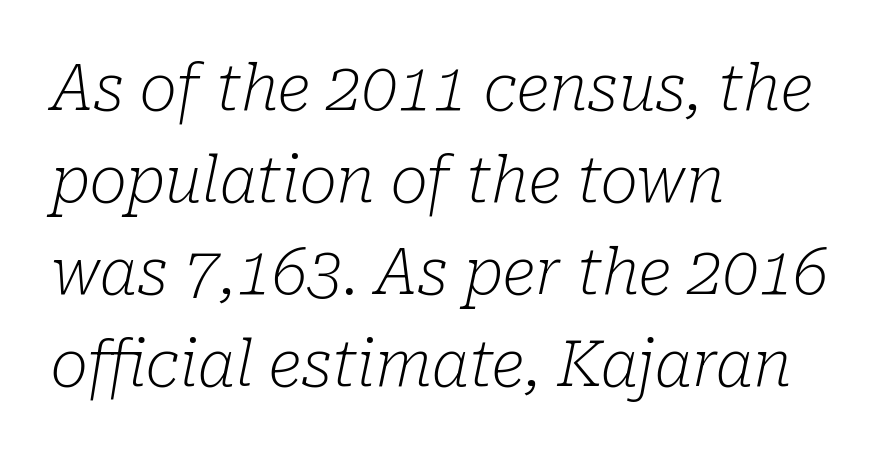
Q: Is the text bold? A: No.
Q: Is the text italic (slanted)? A: Yes, it leans right by about 10 degrees.
Q: Is the typeface a serif or a sans-serif typeface? A: Serif.
Q: Is the text underlined? A: No.
Q: How is the paragraph aligned? A: Left-aligned.
Q: Is the spacing between letters normal or unusually wide? A: Normal.
Q: Is the spacing between lines tight, normal or loose? A: Normal.
Q: Width (condensed, normal, or wide)? A: Normal.
Q: Stroke contrast? A: Low.
Q: x-height? A: Medium.
Q: Monospaced? A: No.
